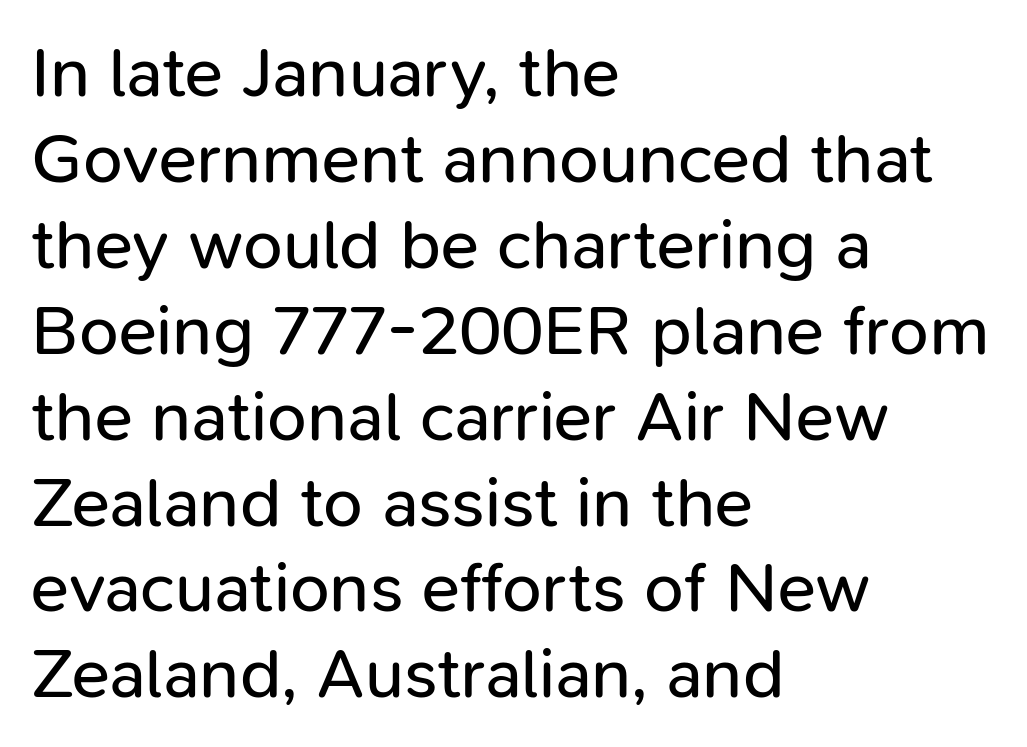
Q: Is the text bold? A: No.
Q: Is the text italic (slanted)? A: No, it is upright.
Q: Is the typeface a serif or a sans-serif typeface? A: Sans-serif.
Q: Is the text underlined? A: No.
Q: How is the paragraph aligned? A: Left-aligned.
Q: Is the spacing between letters normal or unusually wide? A: Normal.
Q: Width (condensed, normal, or wide)? A: Normal.
Q: Stroke contrast? A: Low.
Q: x-height? A: Medium.
Q: Monospaced? A: No.
